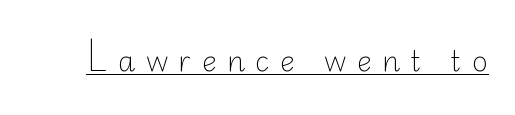
The image shows 28 px light sans-serif type, upright; set unusually wide letter spacing (+0.37 em), underlined; low stroke contrast and a small x-height.
